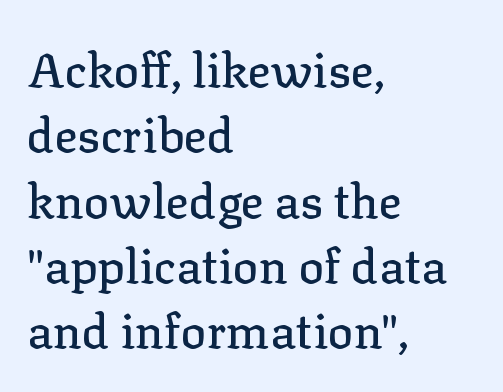
The image shows 48 px serif type, upright; set left-aligned, normal line spacing (1.36x), normal letter spacing, not underlined; low stroke contrast and a medium x-height.
